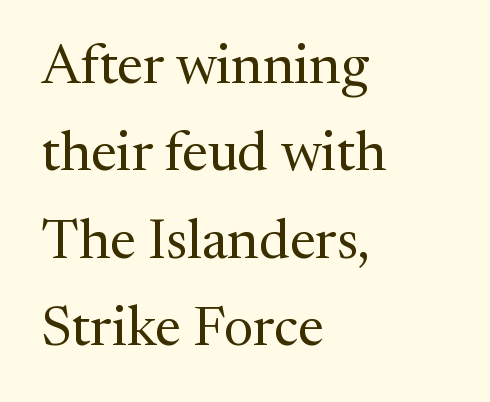
Looks like regular typesetting: each glyph gets only the width it needs. This sample uses an upright cut, with every glyph sitting square on the baseline. Compared with typical paragraphs, the rows here are spaced about the same. Descender tails drop into unmarked territory. The ragged edge is on the right, which tells us the setting is flush left.
